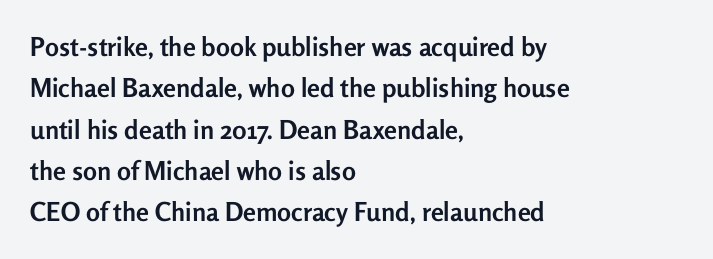
{"italic": "no", "bold": "yes", "underline": "no", "align": "left", "line_spacing": "normal", "line_spacing_ratio": 1.59, "letter_spacing": "normal", "letter_spacing_em": 0.0, "glyph_px": 26}
